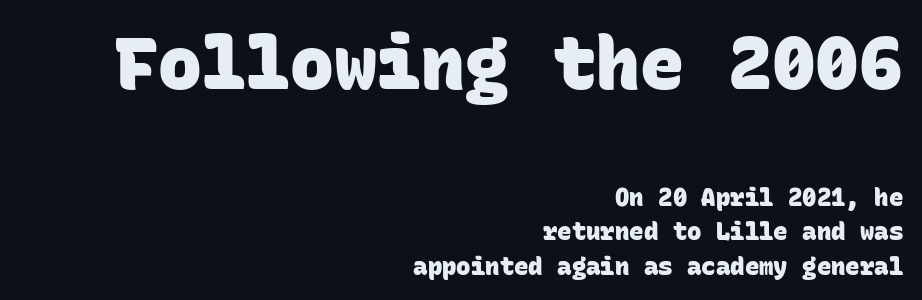
Inter-character spacing is left at the font's built-in metrics. As a designer I'd log this as weight 700, bold. Between these two stacked blocks, the higher one wins on size. The characters display no serif detailing; their extremities are plain. The passage shown is typed in a monospace face where columns stay perfectly aligned. The space beneath each line is pristine and unruled.
